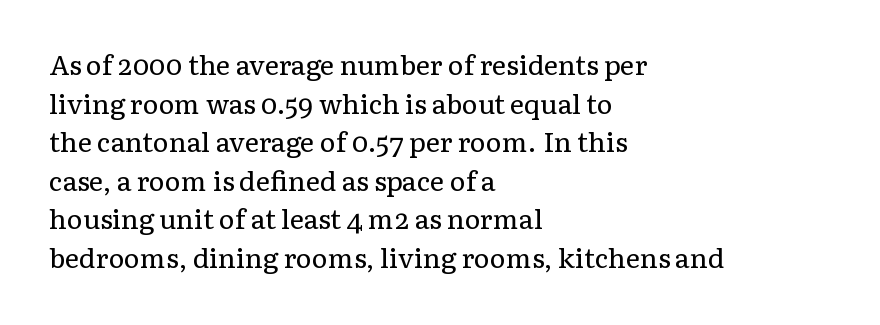
Q: Is the text bold? A: No.
Q: Is the text italic (slanted)? A: No, it is upright.
Q: Is the text underlined? A: No.
Q: How is the paragraph aligned? A: Left-aligned.
Q: Is the spacing between letters normal or unusually wide? A: Normal.
Q: Is the spacing between lines tight, normal or loose? A: Normal.
